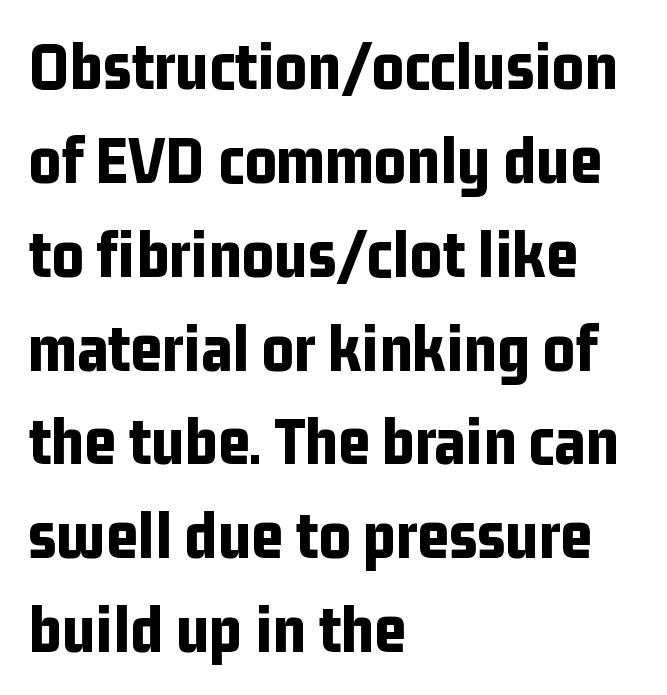
A typesetter would call this leading conventional body-copy spacing. These lines are rendered in a variable-pitch font. Observe the absence of serifs on each vertical stroke in this sample. Vertical strokes here are truly vertical.
